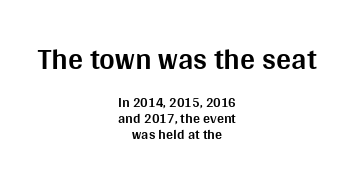
Q: Is the text bold? A: Yes.
Q: Is the text italic (slanted)? A: No, it is upright.
Q: Is the typeface a serif or a sans-serif typeface? A: Sans-serif.
Q: Is the text underlined? A: No.
Q: How is the paragraph aligned? A: Centered.
Q: Is the spacing between letters normal or unusually wide? A: Normal.
Q: Is the spacing between lines tight, normal or loose? A: Tight.
Q: Which block of text is set in a larger size, the first (top) or the second (bottom)? A: The first (top) one.
Q: Width (condensed, normal, or wide)? A: Normal.
Q: Stroke contrast? A: Medium.
Q: x-height? A: Large.
Q: Monospaced? A: No.
